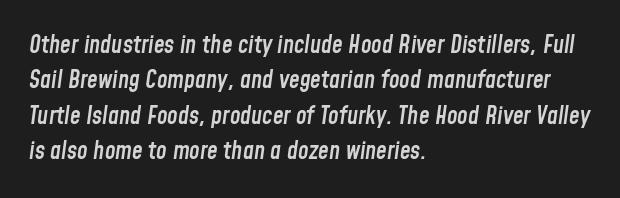
The image shows 24 px text type, italic (leaning right); set left-aligned, normal line spacing (1.47x), normal letter spacing, not underlined.
